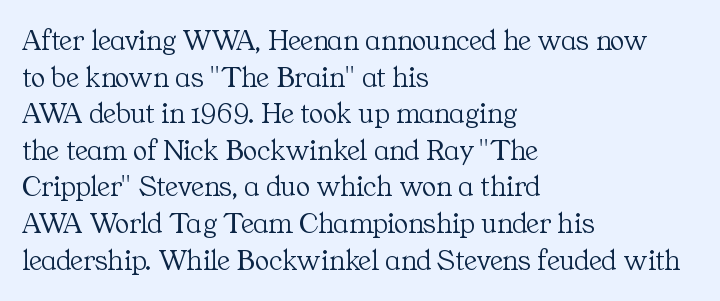
Nothing unusual about the tracking: characters are spaced as the font intends. Here the designer chose a conventional face with non-uniform glyph widths. The compositor pushed each line to the left boundary. Plain, unruled lines of type. Letters have the restrained weight of plain body copy at most.
